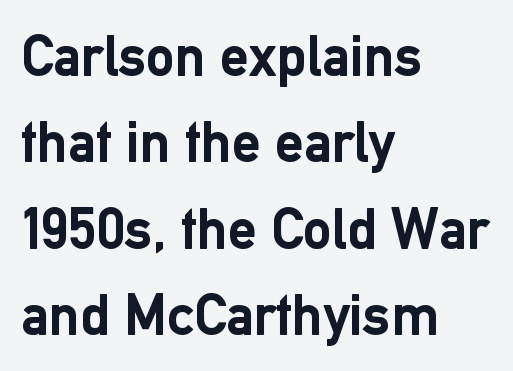
{"serif": "no", "italic": "no", "bold": "yes", "weight": "semibold", "width": "normal", "stroke_contrast": "low", "x_height": "medium", "monospaced": "no", "underline": "no", "align": "left", "line_spacing": "normal", "line_spacing_ratio": 1.49, "letter_spacing": "normal", "letter_spacing_em": 0.0, "glyph_px": 58}
